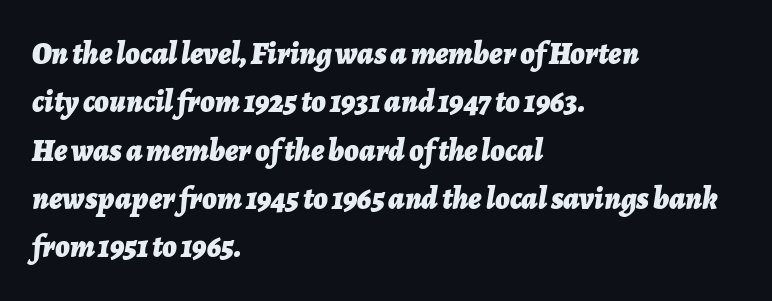
The letters advance in unequal steps, a hallmark of proportional type. Letter spacing: default. Leftover space on each line is placed entirely after the last word. The lettering tilts uniformly, giving the passage an italic look. Every letter is thick-stroked: bold, no question.
